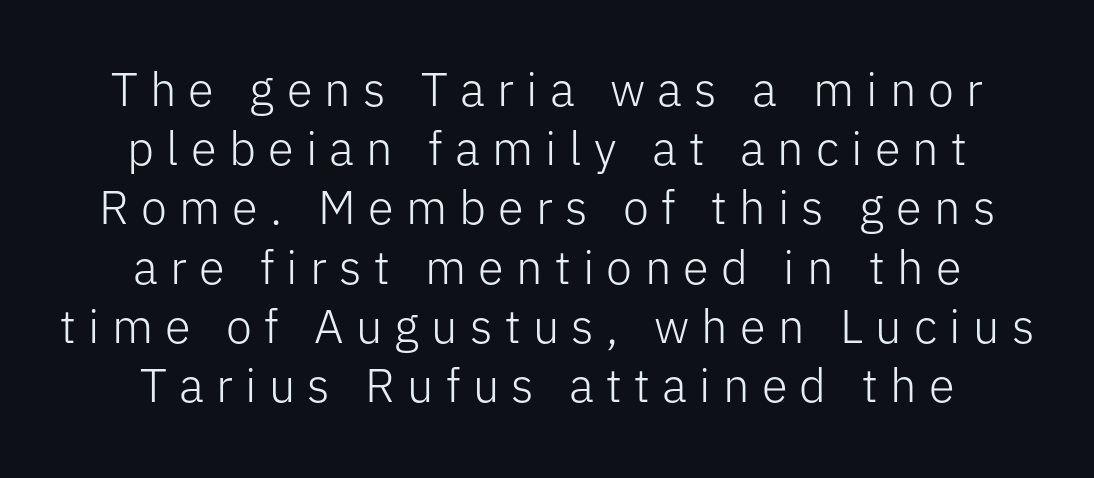
The designer left line spacing at the default. Words appear elongated and porous because spacing is wide. The foot of each line stays bare and open. Stems here are at most as thick as an everyday book face. The whitespace from short lines is split evenly between both sides. The rendering uses natural spacing where letterforms have individual widths.
